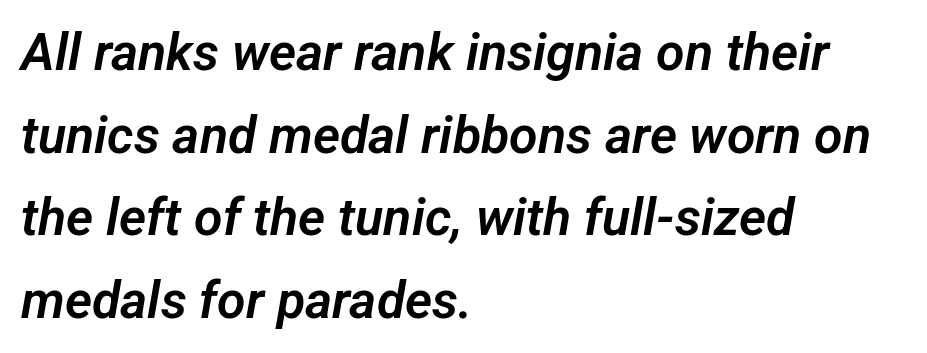
The passage shown is typed in a proportional face where columns would drift. Check under the words: just untouched page. Does the leading feel generous? No, just average. The lines in this sample share a left origin and differ only in where they stop.
